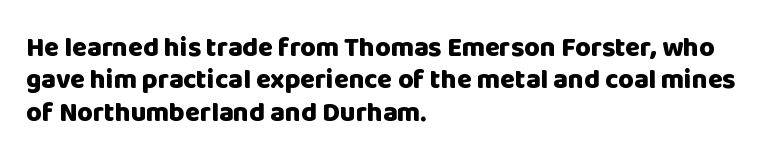
Q: Is the text bold? A: Yes.
Q: Is the text italic (slanted)? A: No, it is upright.
Q: Is the text underlined? A: No.
Q: How is the paragraph aligned? A: Left-aligned.
Q: Is the spacing between letters normal or unusually wide? A: Normal.
